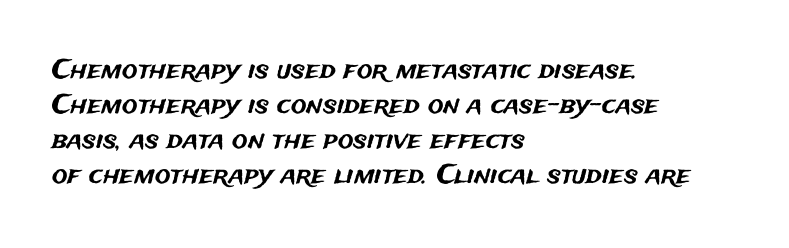
The image shows 26 px text type; set left-aligned, normal line spacing (1.35x), normal letter spacing, not underlined.
